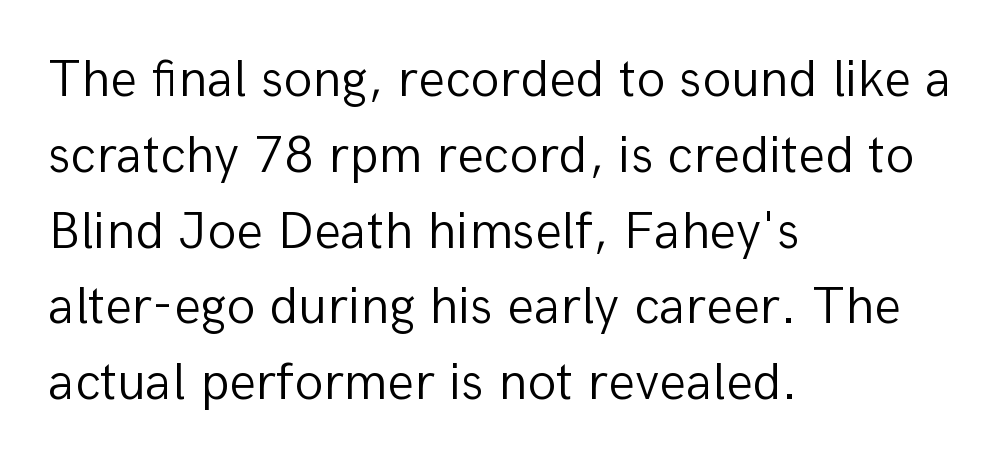
Q: Is the text bold? A: No.
Q: Is the text italic (slanted)? A: No, it is upright.
Q: Is the typeface a serif or a sans-serif typeface? A: Sans-serif.
Q: Is the text underlined? A: No.
Q: How is the paragraph aligned? A: Left-aligned.
Q: Is the spacing between letters normal or unusually wide? A: Normal.
Q: Is the spacing between lines tight, normal or loose? A: Normal.
Q: Width (condensed, normal, or wide)? A: Normal.
Q: Stroke contrast? A: Low.
Q: x-height? A: Medium.
Q: Monospaced? A: No.
